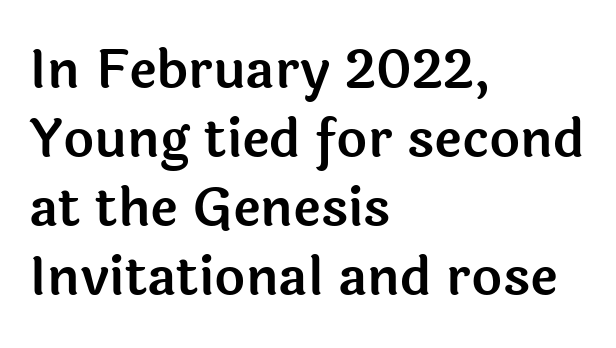
Q: Is the text italic (slanted)? A: No, it is upright.
Q: Is the typeface a serif or a sans-serif typeface? A: Sans-serif.
Q: Is the text underlined? A: No.
Q: How is the paragraph aligned? A: Left-aligned.
Q: Is the spacing between letters normal or unusually wide? A: Normal.
Q: Is the spacing between lines tight, normal or loose? A: Normal.
Q: Width (condensed, normal, or wide)? A: Normal.
Q: x-height? A: Medium.
Q: Monospaced? A: No.
